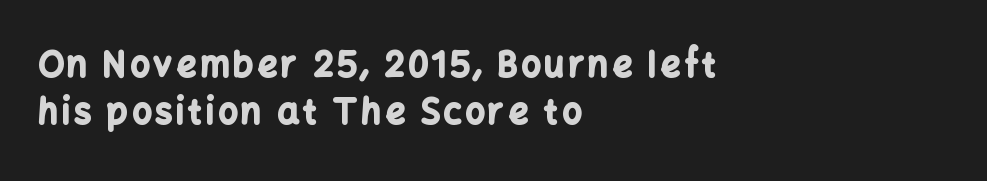
Q: Is the text bold? A: Yes.
Q: Is the text italic (slanted)? A: No, it is upright.
Q: Is the typeface a serif or a sans-serif typeface? A: Sans-serif.
Q: Is the text underlined? A: No.
Q: How is the paragraph aligned? A: Left-aligned.
Q: Is the spacing between lines tight, normal or loose? A: Normal.
Q: Width (condensed, normal, or wide)? A: Normal.
Q: Stroke contrast? A: Low.
Q: x-height? A: Medium.
Q: Monospaced? A: No.
